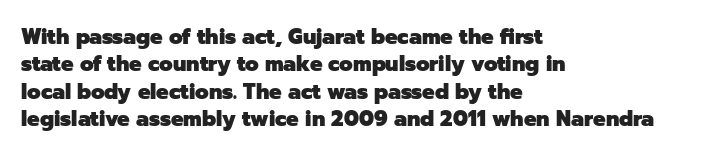
{"italic": "no", "bold": "yes", "underline": "no", "align": "left", "line_spacing": "normal", "line_spacing_ratio": 1.3, "letter_spacing": "normal", "letter_spacing_em": 0.0, "glyph_px": 21}
